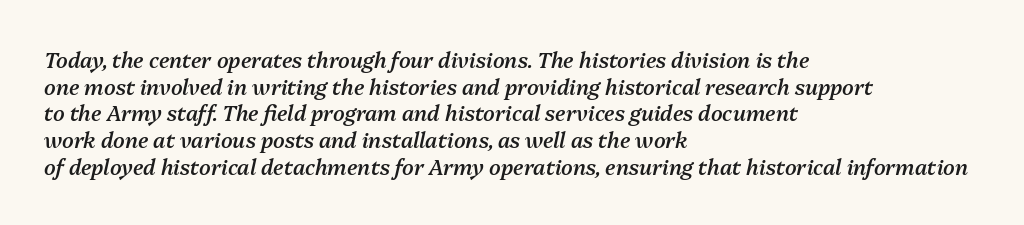
{"italic": "yes", "lean": "right", "slant_degrees": 13, "bold": "semi", "underline": "no", "align": "left", "line_spacing": "normal", "line_spacing_ratio": 1.27, "letter_spacing": "normal", "letter_spacing_em": 0.0, "glyph_px": 21}
